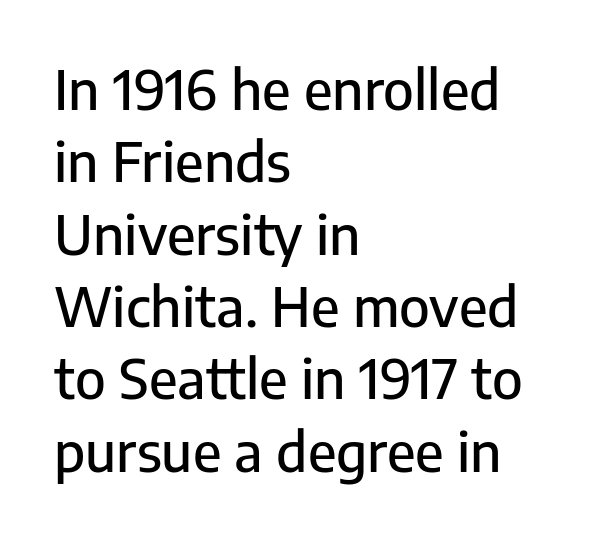
Q: Is the text italic (slanted)? A: No, it is upright.
Q: Is the typeface a serif or a sans-serif typeface? A: Sans-serif.
Q: Is the text underlined? A: No.
Q: How is the paragraph aligned? A: Left-aligned.
Q: Is the spacing between letters normal or unusually wide? A: Normal.
Q: Is the spacing between lines tight, normal or loose? A: Normal.
Q: Width (condensed, normal, or wide)? A: Normal.
Q: Stroke contrast? A: Low.
Q: x-height? A: Medium.
Q: Monospaced? A: No.
